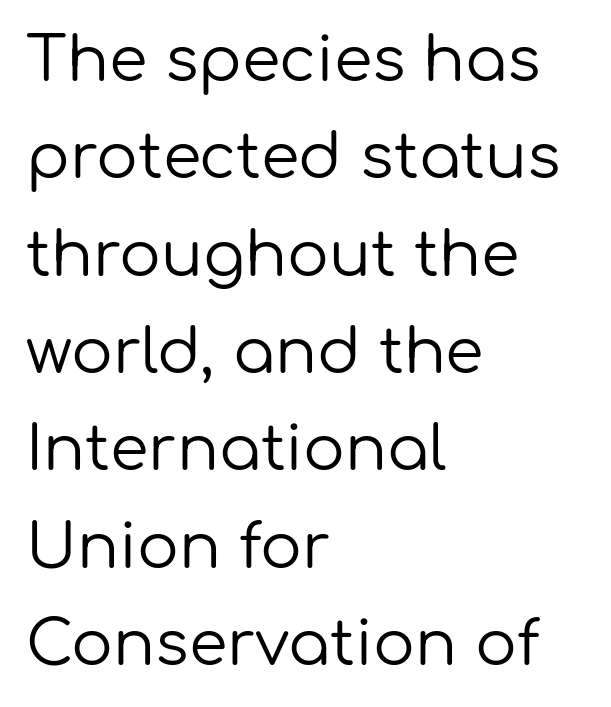
No chunkiness to these letters — they're not bold. Varying glyph widths throughout — classic text-font behaviour. A typesetter would mark this as roman, not italic. Look at the bottom of the vertical strokes: they stop flat, with no serifs.
